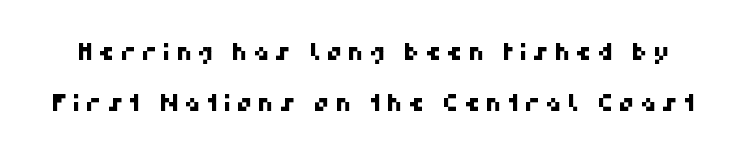
Q: Is the text underlined? A: No.
Q: Is the spacing between letters normal or unusually wide? A: Unusually wide.
Q: Is the spacing between lines tight, normal or loose? A: Loose.
